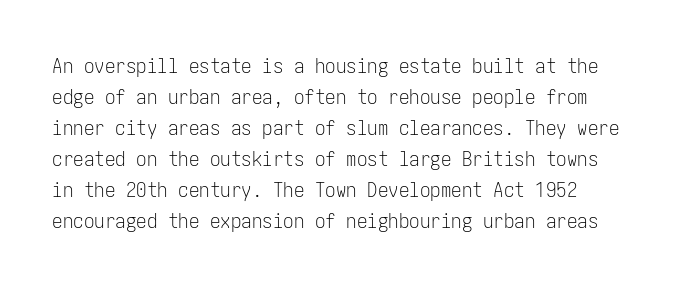
Does the lettering tilt? It doesn't — this is upright. Clear beneath every line of the passage. Normally led — the rows are evenly, conventionally spaced. Letter spacing: default. Stroke thickness stays within the range of a standard reading face or lighter.
